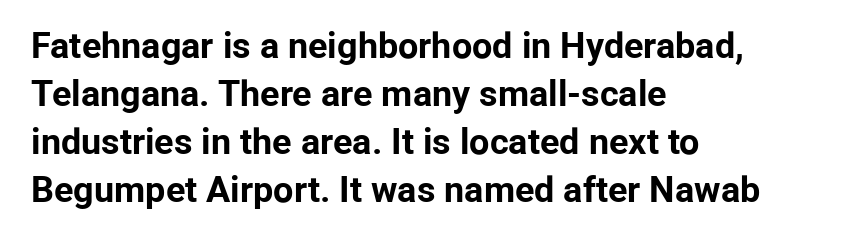
Q: Is the text bold? A: Yes.
Q: Is the text italic (slanted)? A: No, it is upright.
Q: Is the typeface a serif or a sans-serif typeface? A: Sans-serif.
Q: Is the text underlined? A: No.
Q: How is the paragraph aligned? A: Left-aligned.
Q: Is the spacing between letters normal or unusually wide? A: Normal.
Q: Is the spacing between lines tight, normal or loose? A: Normal.
Q: Width (condensed, normal, or wide)? A: Normal.
Q: Stroke contrast? A: Low.
Q: x-height? A: Medium.
Q: Monospaced? A: No.
